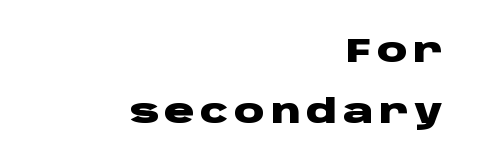
{"serif": "no", "italic": "no", "bold": "yes", "weight": "heavy", "width": "wide", "stroke_contrast": "low", "x_height": "large", "monospaced": "no", "underline": "no", "align": "right", "line_spacing_ratio": 1.79, "glyph_px": 34}
